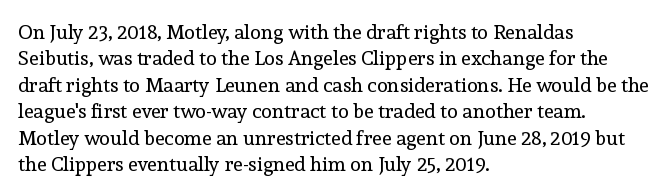
Characters remain perfectly vertical along every line. Rows of type keep a routine distance in the vertical direction. The face looks like a standard text weight, possibly lighter. Letter spacing: default. Each row of text sits above clean, open space.
